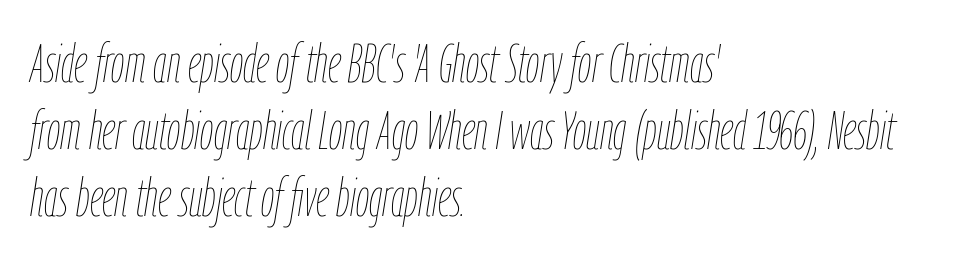
The image shows 53 px thin, condensed type, italic (leaning right); set left-aligned, normal line spacing (1.26x), normal letter spacing, not underlined; low stroke contrast and a medium x-height.
